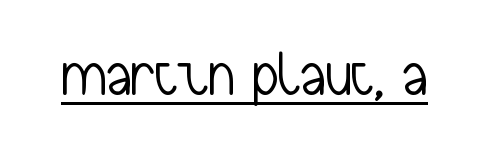
The image shows 62 px light, condensed sans-serif type, upright; set normal letter spacing, underlined; low stroke contrast and a medium x-height.
